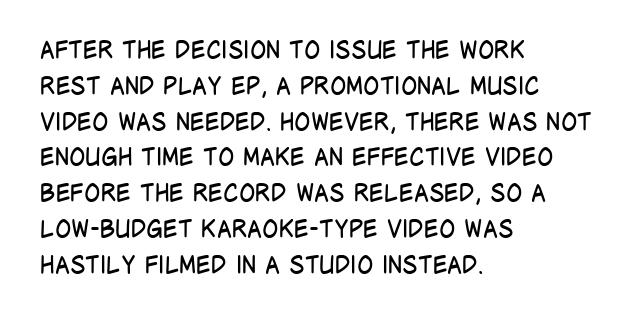
{"italic": "no", "bold": "no", "underline": "no", "align": "left", "line_spacing": "normal", "line_spacing_ratio": 1.49, "letter_spacing": "normal", "letter_spacing_em": 0.0, "glyph_px": 24}
